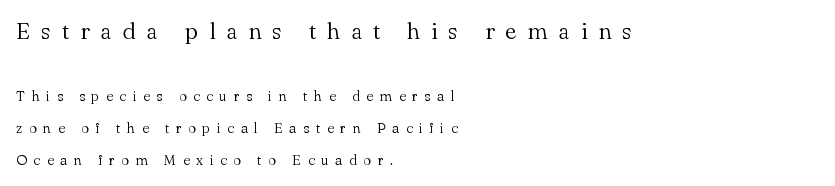
The image shows 23 px text type, upright; set left-aligned, loose line spacing (2.29x), unusually wide letter spacing (+0.47 em), not underlined; the first (top) block is 1.64x larger.
